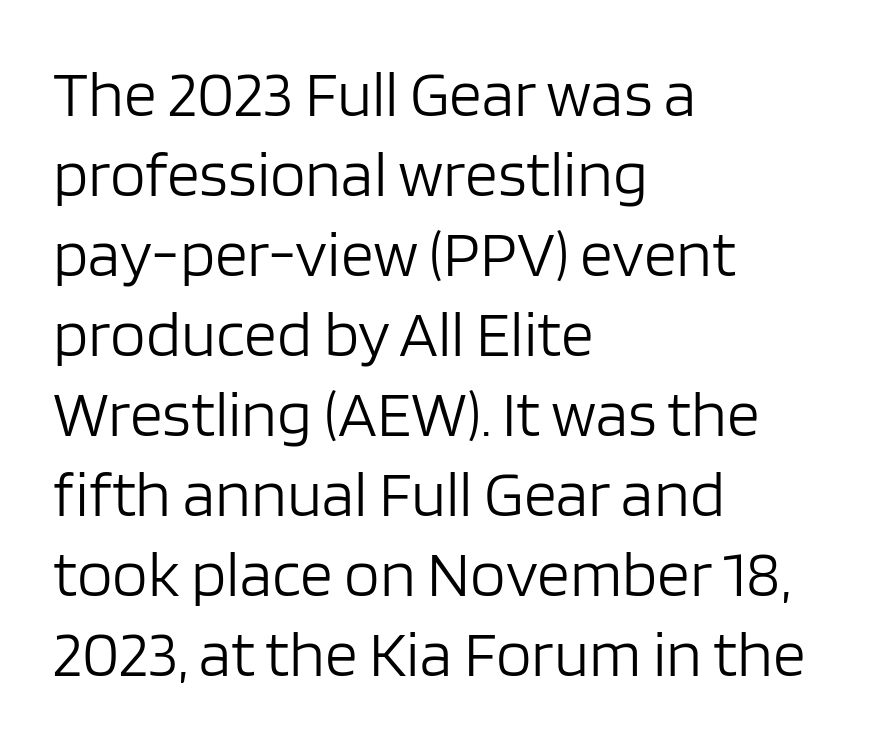
Q: Is the text bold? A: No.
Q: Is the text italic (slanted)? A: No, it is upright.
Q: Is the typeface a serif or a sans-serif typeface? A: Sans-serif.
Q: Is the text underlined? A: No.
Q: How is the paragraph aligned? A: Left-aligned.
Q: Is the spacing between letters normal or unusually wide? A: Normal.
Q: Width (condensed, normal, or wide)? A: Normal.
Q: Stroke contrast? A: Low.
Q: x-height? A: Large.
Q: Monospaced? A: No.
